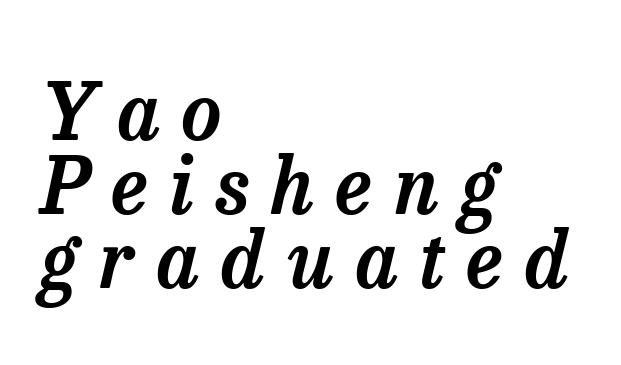
{"serif": "yes", "italic": "yes", "lean": "right", "slant_degrees": 13, "width": "normal", "stroke_contrast": "low", "x_height": "medium", "monospaced": "no", "underline": "no", "align": "left", "line_spacing": "tight", "line_spacing_ratio": 0.95, "letter_spacing": "wide", "letter_spacing_em": 0.28, "glyph_px": 78}
